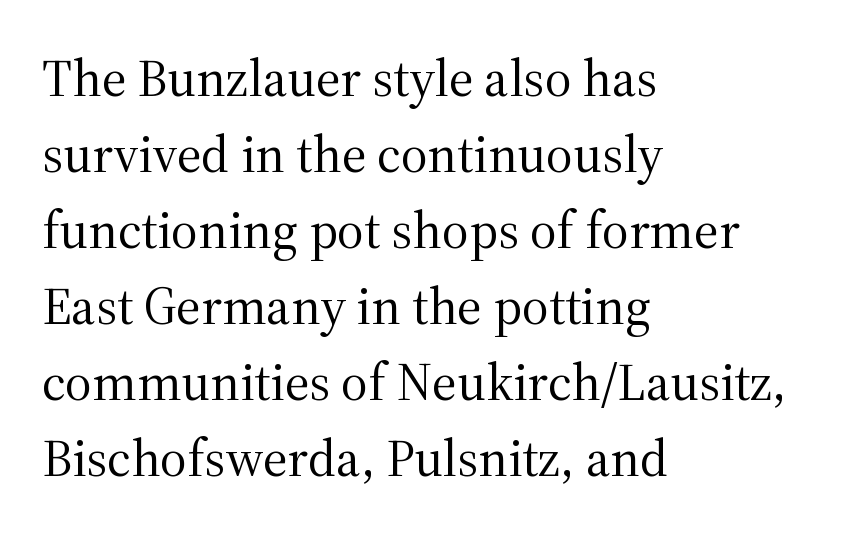
The image shows 52 px regular-weight serif type, upright; set left-aligned, normal line spacing (1.46x), normal letter spacing, not underlined; medium stroke contrast and a medium x-height.
